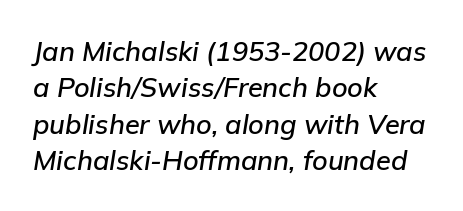
{"italic": "yes", "lean": "right", "slant_degrees": 9, "underline": "no", "align": "left", "line_spacing": "normal", "line_spacing_ratio": 1.35, "letter_spacing": "normal", "letter_spacing_em": 0.0, "glyph_px": 27}
